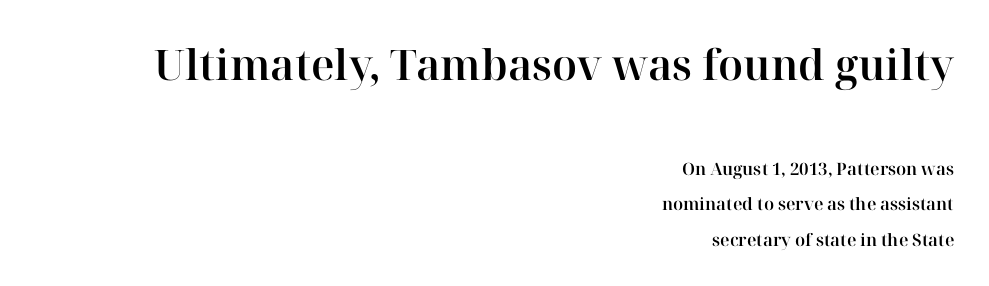
The image shows 42 px serif type, upright; set right-aligned, loose line spacing (2.08x), normal letter spacing, not underlined; the first (top) block is 2.47x larger; high stroke contrast and a medium x-height.
